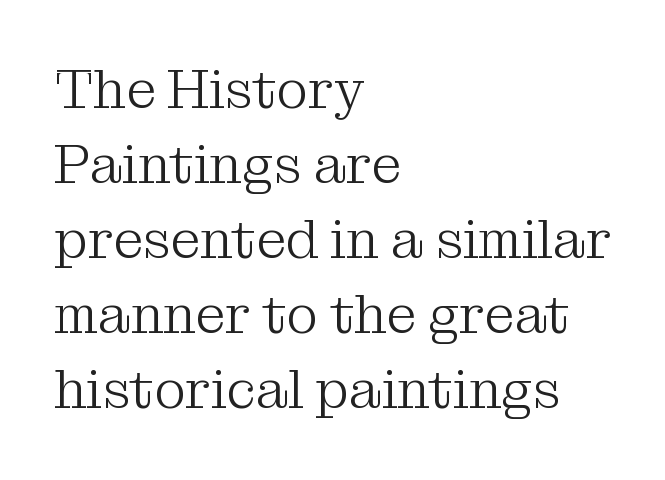
Evenly set lines give the paragraph a standard silhouette. No word sits above an underline. I'd call this a serif setting — the letters wear small feet. Weight: in the light-to-regular range. If you drew a ruler down the left edge, every line would touch it. This sample uses plain, unmodified letter spacing.
